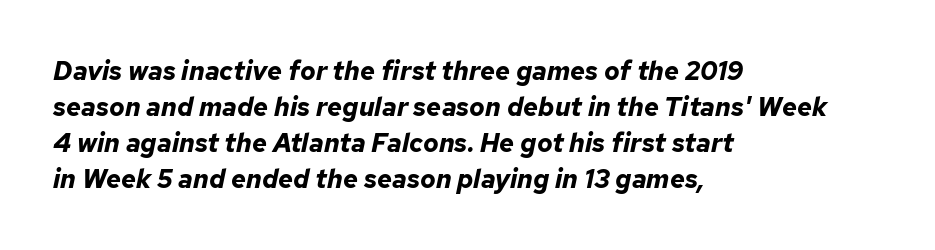
Q: Is the text bold? A: Yes.
Q: Is the text italic (slanted)? A: Yes, it leans right by about 12 degrees.
Q: Is the text underlined? A: No.
Q: How is the paragraph aligned? A: Left-aligned.
Q: Is the spacing between letters normal or unusually wide? A: Normal.
Q: Is the spacing between lines tight, normal or loose? A: Normal.
